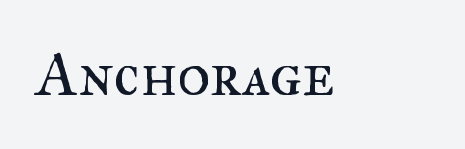
The type sits square on the baseline with zero lean. Proportional: the letters do not fall into vertical columns. Note: serifs present on the glyphs. The type is set solid horizontally, with unmodified tracking.
